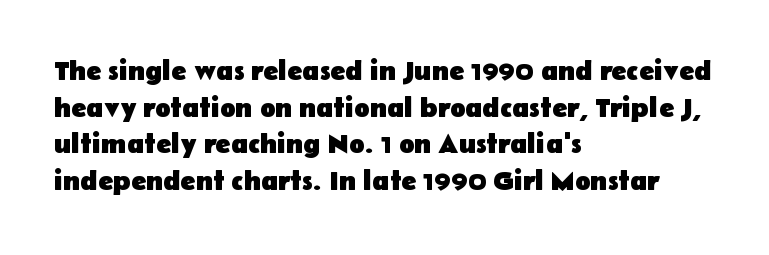
Q: Is the text bold? A: Yes.
Q: Is the text italic (slanted)? A: No, it is upright.
Q: Is the typeface a serif or a sans-serif typeface? A: Sans-serif.
Q: Is the text underlined? A: No.
Q: How is the paragraph aligned? A: Left-aligned.
Q: Is the spacing between letters normal or unusually wide? A: Normal.
Q: Is the spacing between lines tight, normal or loose? A: Normal.
Q: Width (condensed, normal, or wide)? A: Normal.
Q: Stroke contrast? A: Low.
Q: x-height? A: Medium.
Q: Monospaced? A: No.
